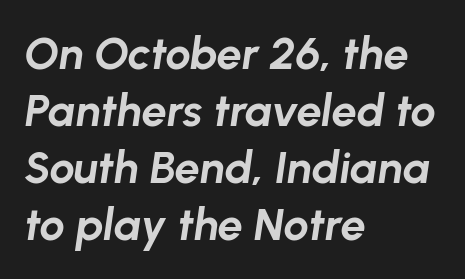
You could call the tracking neutral — neither tight nor loose. These lines carry a lot of weight — the face is fully bold. Proportional: the letters do not fall into vertical columns. These lines were composed using italics. Unmarked baselines from the first word to the last.
